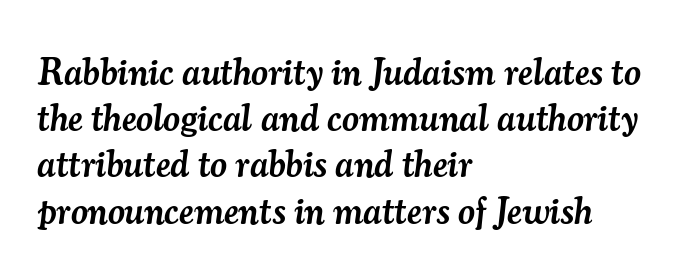
The image shows 37 px semibold serif type, italic (leaning right); set left-aligned, normal line spacing (1.25x), normal letter spacing, not underlined; medium stroke contrast and a small x-height.
